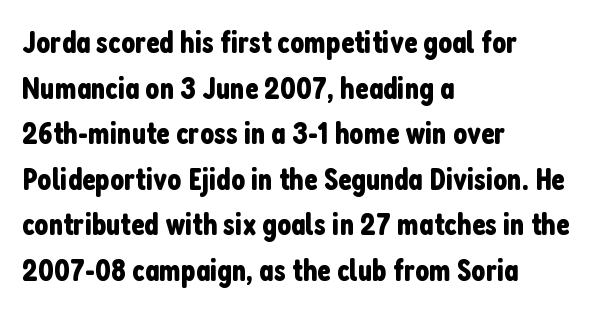
Honestly, the row spacing looks completely unremarkable. The passage shown is typed in a proportional face where columns would drift. You could call the tracking neutral — neither tight nor loose. A typesetter would mark this as roman, not italic. Descender tails drop into unmarked territory. Check where the strokes stop: nothing finishes them off — pure sans.
